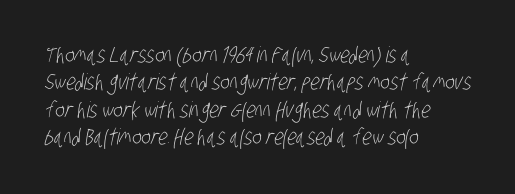
The image shows 22 px text type; set left-aligned, normal line spacing (1.25x), normal letter spacing, not underlined.
